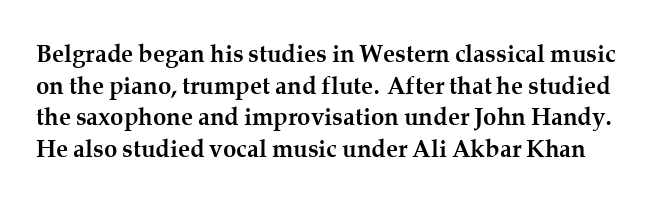
Q: Is the text bold? A: Yes.
Q: Is the text italic (slanted)? A: No, it is upright.
Q: Is the text underlined? A: No.
Q: Is the spacing between letters normal or unusually wide? A: Normal.
Q: Is the spacing between lines tight, normal or loose? A: Normal.
